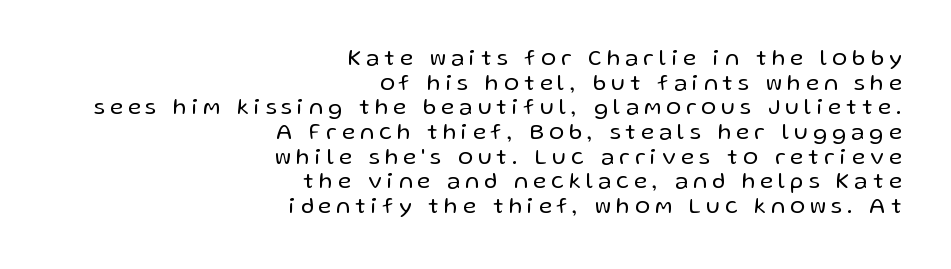
The type is letterspaced generously, with wide tracking. Leading is clearly below the norm, producing a dense column. Posture: upright roman. Rule under the text: the space is simply empty. Layout note: lines flush right.
